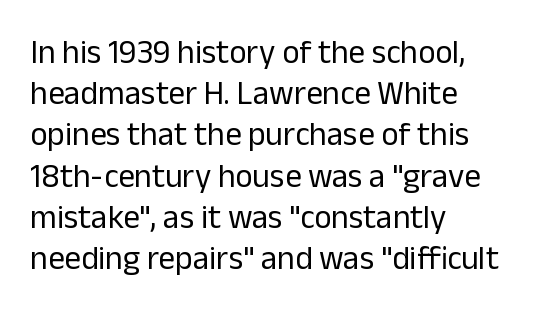
{"serif": "no", "italic": "no", "bold": "no", "weight": "regular", "width": "normal", "stroke_contrast": "low", "x_height": "medium", "monospaced": "no", "underline": "no", "align": "left", "line_spacing": "normal", "line_spacing_ratio": 1.25, "letter_spacing": "normal", "letter_spacing_em": 0.0, "glyph_px": 33}
